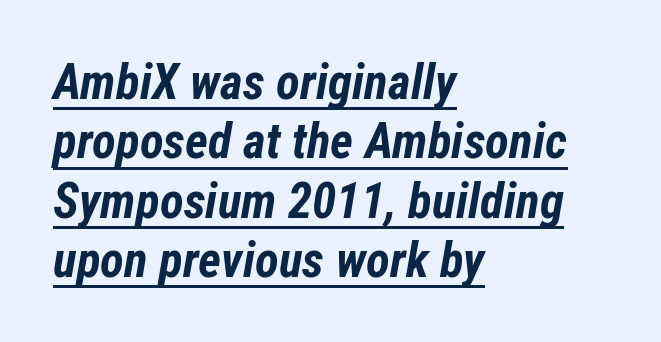
All the whitespace from short lines collects on the right. Underlining? Definitely there. Proportional: the letters do not fall into vertical columns. What weight is shown? A full bold with thick strokes.
